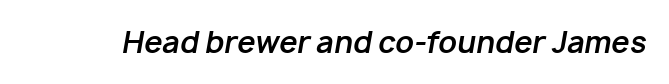
{"italic": "yes", "lean": "right", "slant_degrees": 10, "bold": "yes", "weight": "bold", "width": "normal", "stroke_contrast": "low", "x_height": "medium", "monospaced": "no", "underline": "no", "letter_spacing": "normal", "letter_spacing_em": 0.0, "glyph_px": 29}
